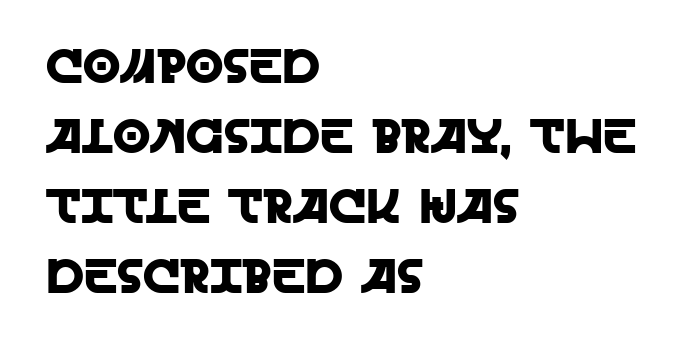
The image shows 48 px sans-serif type, upright; set left-aligned, normal line spacing (1.46x), normal letter spacing, not underlined; a large x-height.
